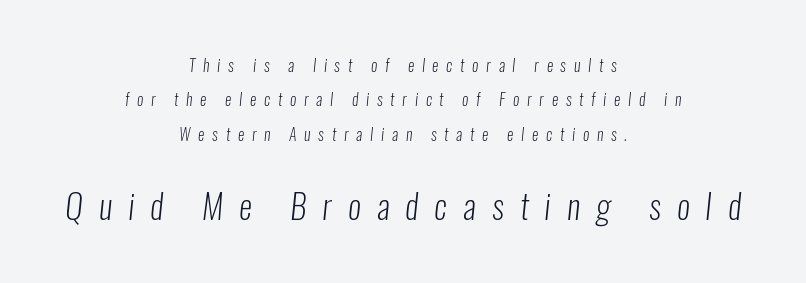
The image shows 33 px light, condensed sans-serif type; set centered, loose line spacing (2.15x), unusually wide letter spacing (+0.49 em), not underlined; the second (bottom) block is 2.06x larger; low stroke contrast and a medium x-height.
